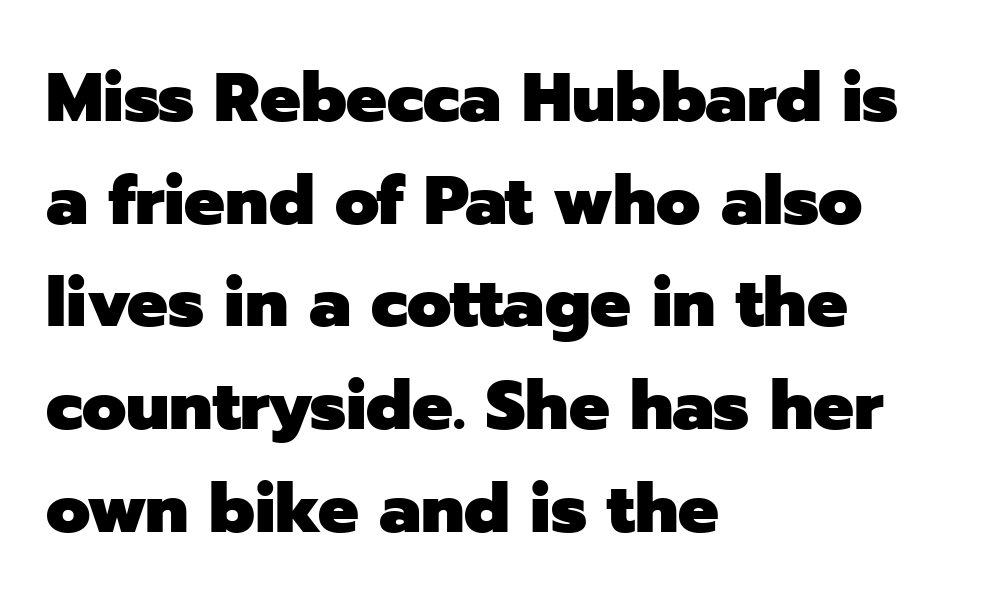
The image shows 68 px heavy sans-serif type, upright; set left-aligned, normal line spacing (1.51x), normal letter spacing, not underlined; low stroke contrast and a medium x-height.
